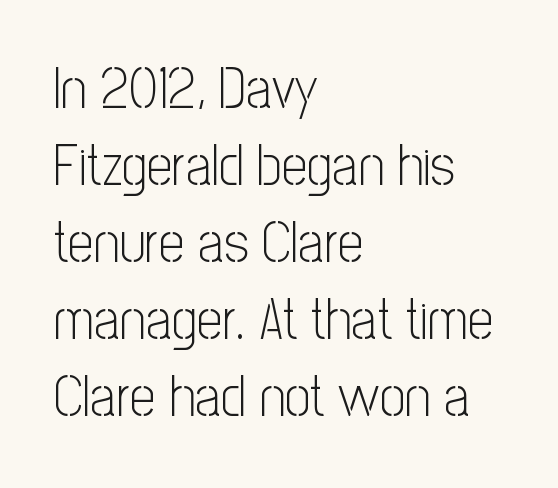
{"serif": "no", "italic": "no", "bold": "no", "weight": "light", "width": "condensed", "stroke_contrast": "low", "x_height": "medium", "monospaced": "no", "underline": "no", "align": "left", "line_spacing": "normal", "line_spacing_ratio": 1.35, "letter_spacing": "normal", "letter_spacing_em": 0.0, "glyph_px": 57}
